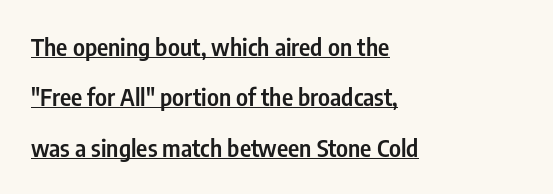
{"italic": "no", "bold": "semi", "underline": "yes", "align": "left", "line_spacing": "loose", "line_spacing_ratio": 2.1, "letter_spacing": "normal", "letter_spacing_em": 0.0, "glyph_px": 24}
